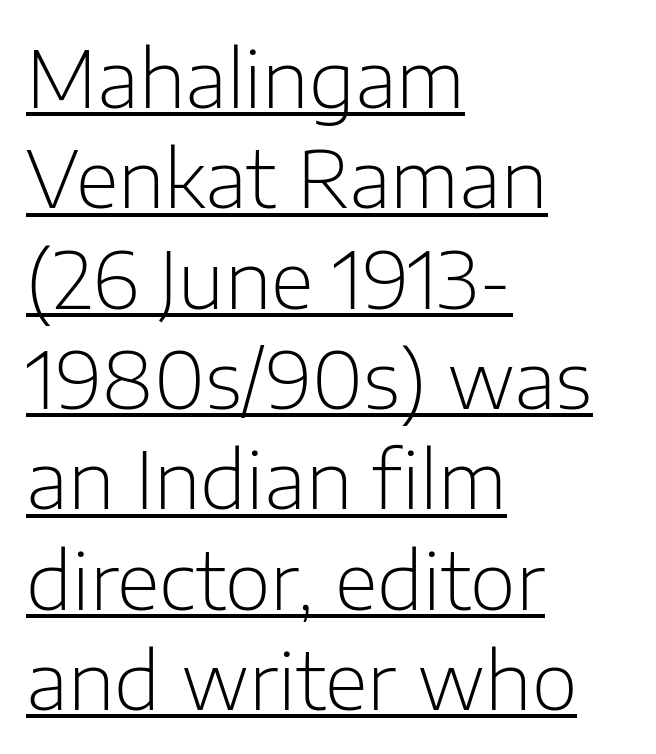
The image shows 79 px light sans-serif type, upright; set left-aligned, normal line spacing (1.27x), normal letter spacing, underlined; low stroke contrast and a medium x-height.
